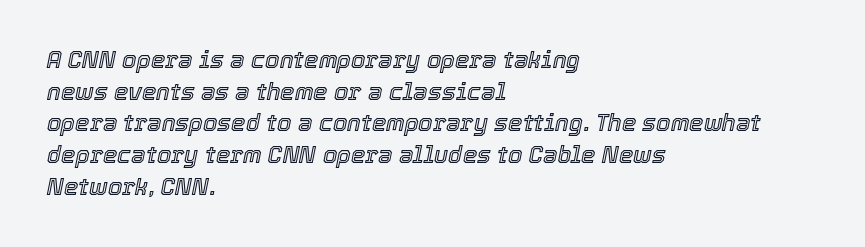
Q: Is the text italic (slanted)? A: Yes, it leans right by about 12 degrees.
Q: Is the text underlined? A: No.
Q: How is the paragraph aligned? A: Left-aligned.
Q: Is the spacing between letters normal or unusually wide? A: Normal.
Q: Is the spacing between lines tight, normal or loose? A: Normal.
